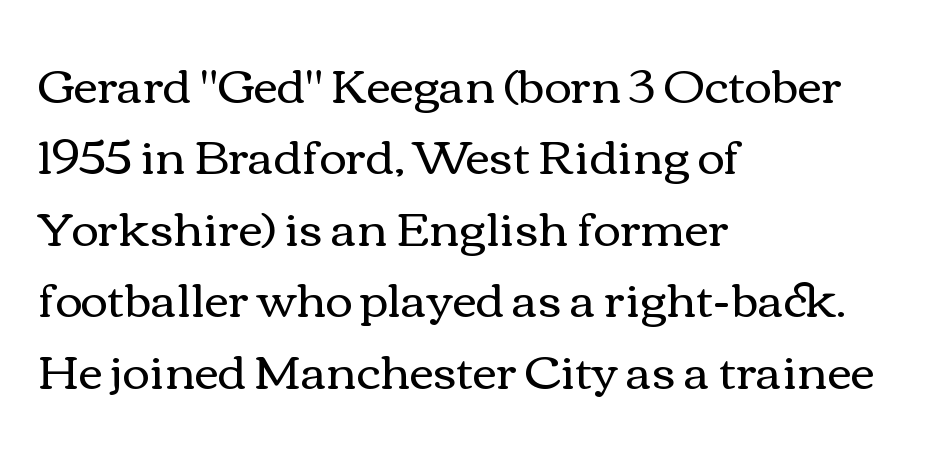
{"italic": "no", "bold": "no", "weight": "regular", "width": "wide", "stroke_contrast": "medium", "x_height": "medium", "monospaced": "no", "underline": "no", "align": "left", "line_spacing": "normal", "line_spacing_ratio": 1.52, "letter_spacing": "normal", "letter_spacing_em": 0.0, "glyph_px": 47}
